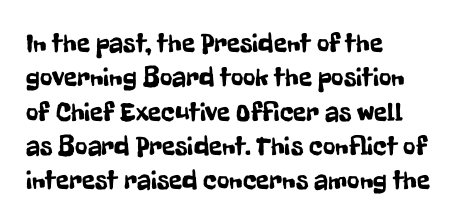
Do the letters lean? They stand straight. Lines of text with bare space underneath. The passage shown stacks its lines at a standard gap. Casual observation: everything's shoved over to the left.
